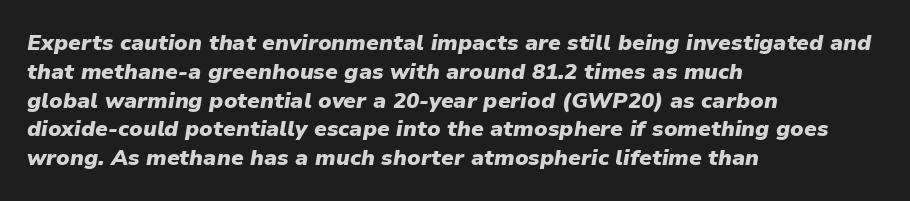
Q: Is the text bold? A: Yes.
Q: Is the text italic (slanted)? A: Yes, it leans right by about 9 degrees.
Q: Is the text underlined? A: No.
Q: How is the paragraph aligned? A: Left-aligned.
Q: Is the spacing between letters normal or unusually wide? A: Normal.
Q: Is the spacing between lines tight, normal or loose? A: Normal.
